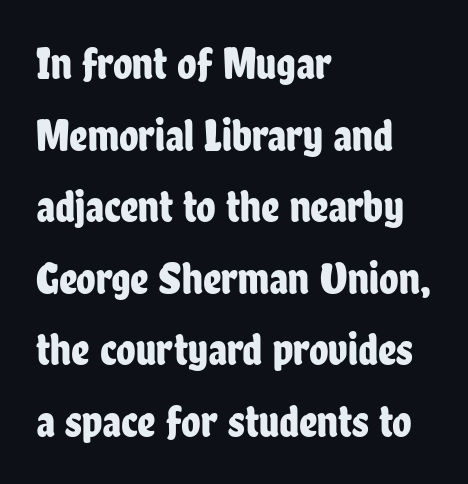
{"serif": "no", "italic": "no", "width": "condensed", "stroke_contrast": "low", "x_height": "medium", "monospaced": "no", "underline": "no", "align": "left", "line_spacing": "normal", "line_spacing_ratio": 1.59, "letter_spacing": "normal", "letter_spacing_em": 0.0, "glyph_px": 45}
